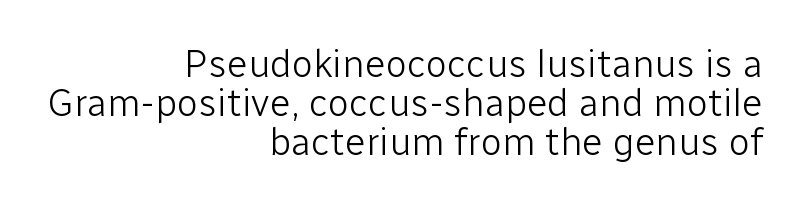
{"serif": "no", "italic": "no", "bold": "no", "weight": "light", "width": "normal", "stroke_contrast": "low", "x_height": "medium", "monospaced": "no", "underline": "no", "align": "right", "line_spacing": "tight", "line_spacing_ratio": 1.0, "letter_spacing": "normal", "letter_spacing_em": 0.0, "glyph_px": 39}
